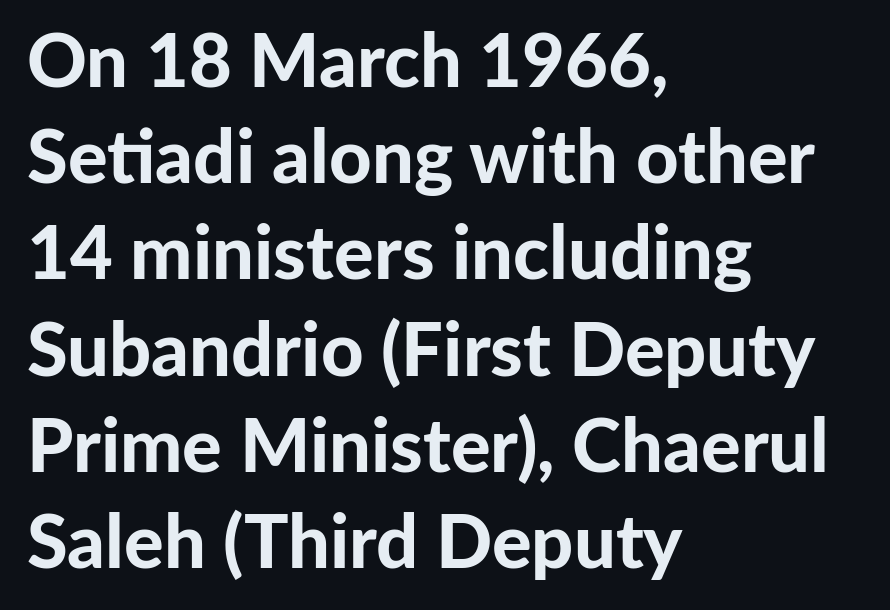
It's the straight-up-and-down kind of type. The space between consecutive lines is moderate. Does the copy run flush right? No — it runs flush left. Underlining? Definitely not there. Grotesque or geometric, the face here clearly has no serifs. Compared with typical body copy, the letter spacing here is the same.
